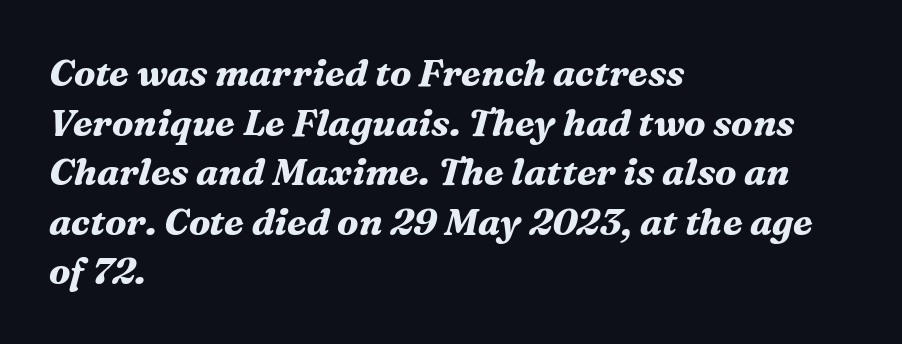
Q: Is the text bold? A: Yes.
Q: Is the text italic (slanted)? A: Yes, it leans right by about 16 degrees.
Q: Is the typeface a serif or a sans-serif typeface? A: Serif.
Q: Is the text underlined? A: No.
Q: How is the paragraph aligned? A: Left-aligned.
Q: Is the spacing between letters normal or unusually wide? A: Normal.
Q: Is the spacing between lines tight, normal or loose? A: Normal.
Q: Width (condensed, normal, or wide)? A: Normal.
Q: Stroke contrast? A: Medium.
Q: x-height? A: Medium.
Q: Monospaced? A: No.
